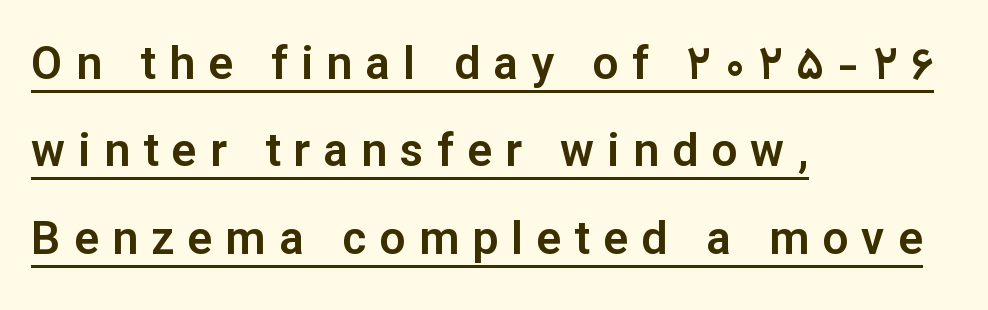
This sample uses an upright cut, with every glyph sitting square on the baseline. This sample trades compactness for vertical openness between lines. The rendered words wear a rule along their underside. Typeset ragged right — the left edge is the straight one. Here the designer chose a conventional face with non-uniform glyph widths.
